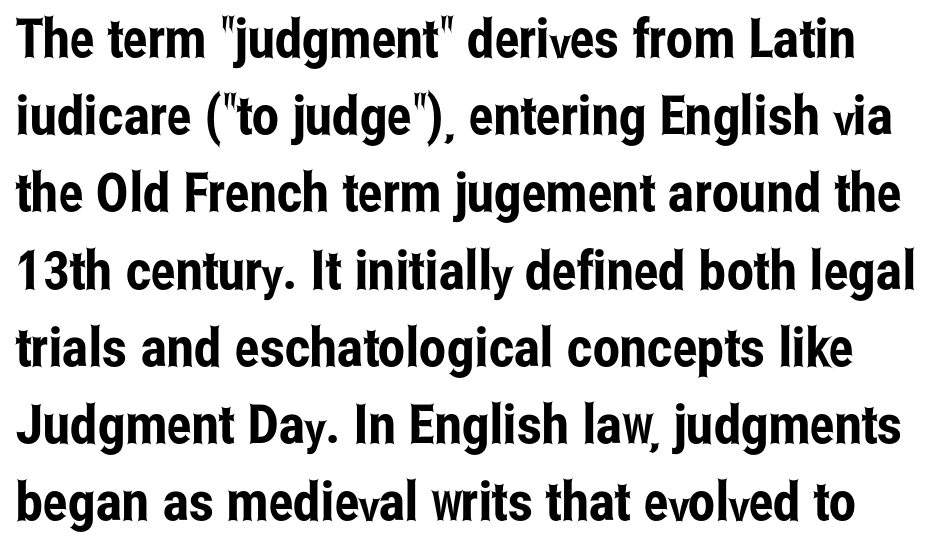
{"serif": "no", "italic": "no", "width": "condensed", "stroke_contrast": "low", "x_height": "medium", "monospaced": "no", "underline": "no", "line_spacing": "normal", "line_spacing_ratio": 1.43, "letter_spacing": "normal", "letter_spacing_em": 0.0, "glyph_px": 54}
